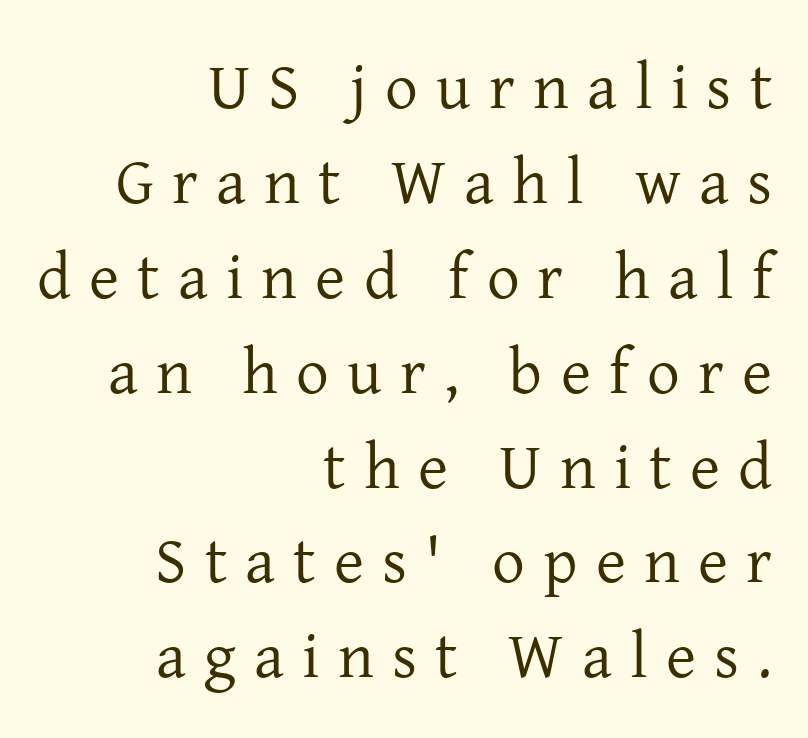
{"serif": "yes", "italic": "no", "bold": "no", "weight": "regular", "width": "normal", "stroke_contrast": "low", "x_height": "medium", "monospaced": "no", "underline": "no", "align": "right", "line_spacing": "normal", "line_spacing_ratio": 1.46, "letter_spacing": "wide", "letter_spacing_em": 0.28, "glyph_px": 65}
